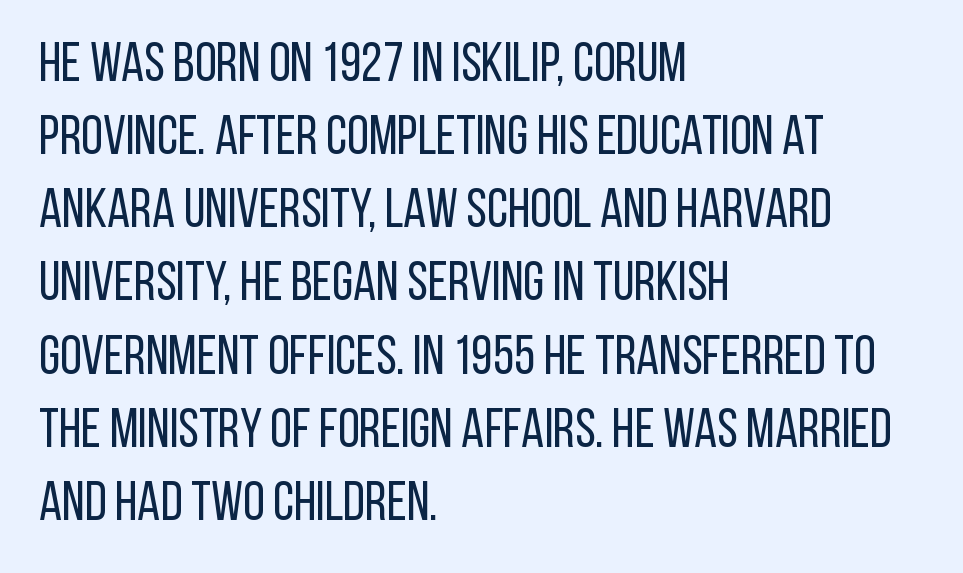
Nobody drew a line under any word here. No letter is thick-stroked: the sample isn't bold. Each letter's strokes conclude bluntly, with no projecting serifs. Honestly, the letter spacing is just normal — you wouldn't notice it. The lines are quadded left. Spacing verdict: proportional, widths tailored to each character.
